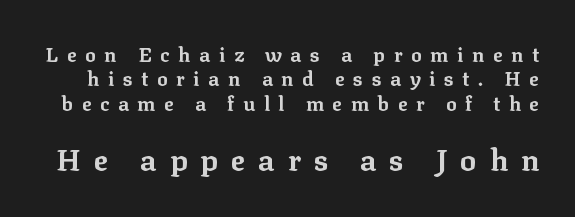
{"serif": "yes", "italic": "no", "bold": "yes", "weight": "bold", "width": "normal", "stroke_contrast": "low", "x_height": "medium", "monospaced": "no", "underline": "no", "line_spacing_ratio": 1.22, "letter_spacing": "wide", "letter_spacing_em": 0.43, "larger_block": "second", "size_ratio": 1.5, "glyph_px": 30}
